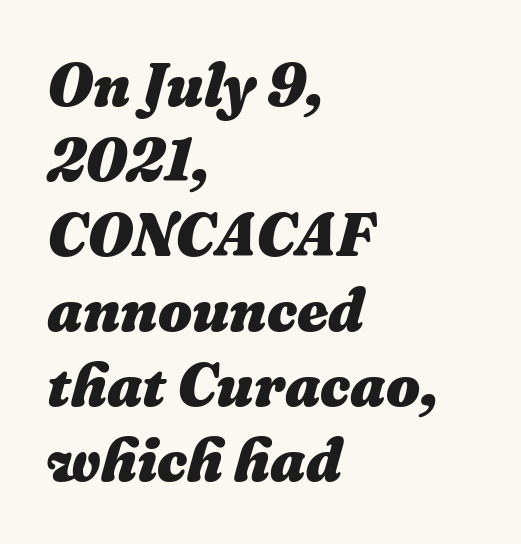
The image shows 60 px heavy type, italic (leaning right); set left-aligned, normal line spacing (1.25x), normal letter spacing, not underlined; medium stroke contrast and a medium x-height.
